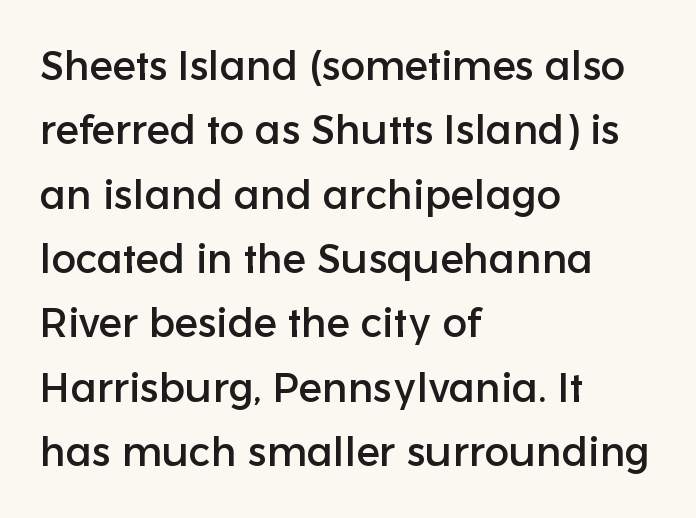
{"serif": "no", "italic": "no", "width": "normal", "stroke_contrast": "low", "x_height": "medium", "monospaced": "no", "underline": "no", "align": "left", "line_spacing": "normal", "line_spacing_ratio": 1.57, "letter_spacing": "normal", "letter_spacing_em": 0.0, "glyph_px": 41}
